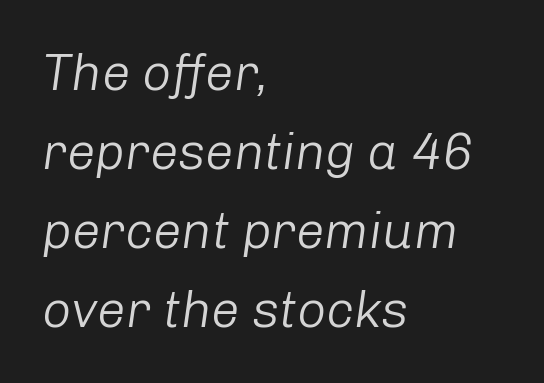
The image shows 51 px light type, italic (leaning right); set left-aligned, normal line spacing (1.55x), normal letter spacing, not underlined; low stroke contrast and a medium x-height.
